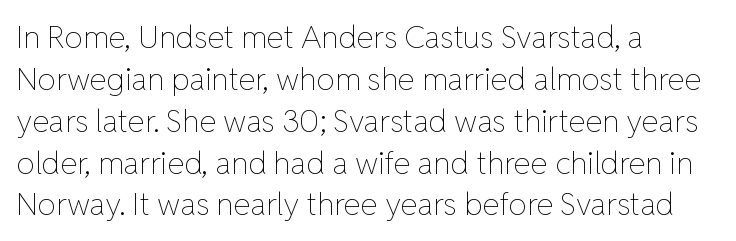
Heaviness? Minimal to ordinary, like unemphasized prose. A clean baseline with only descenders dipping below it. Think of a printed novel: that variable character pitch is what you see here. Tracking here is standard; glyphs follow each other at the usual distance. Nope, not italic — everything's standing straight.
